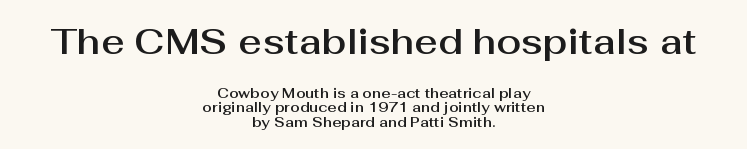
Q: Is the text italic (slanted)? A: No, it is upright.
Q: Is the typeface a serif or a sans-serif typeface? A: Sans-serif.
Q: Is the text underlined? A: No.
Q: How is the paragraph aligned? A: Centered.
Q: Is the spacing between letters normal or unusually wide? A: Normal.
Q: Is the spacing between lines tight, normal or loose? A: Tight.
Q: Which block of text is set in a larger size, the first (top) or the second (bottom)? A: The first (top) one.
Q: Width (condensed, normal, or wide)? A: Normal.
Q: Stroke contrast? A: Medium.
Q: x-height? A: Medium.
Q: Monospaced? A: No.
